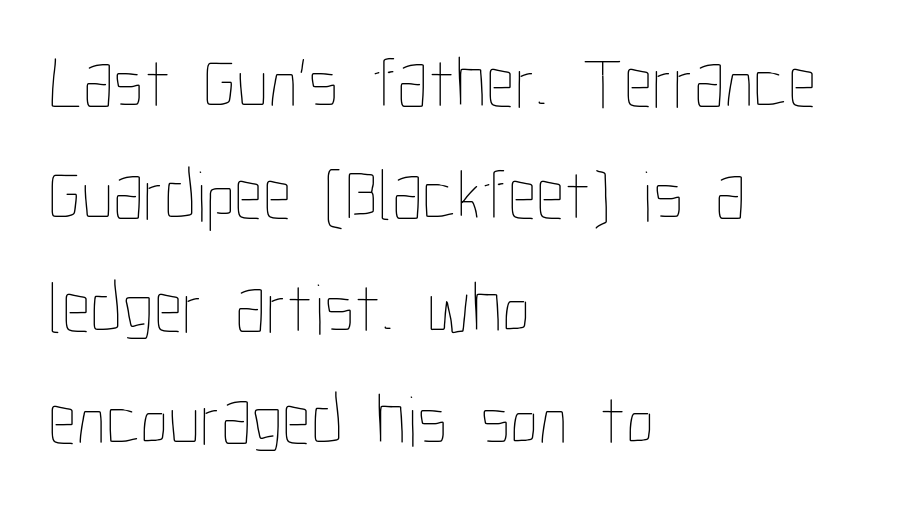
The image shows 72 px thin, condensed type, upright; set left-aligned, normal line spacing (1.56x), normal letter spacing, not underlined; low stroke contrast and a medium x-height.
